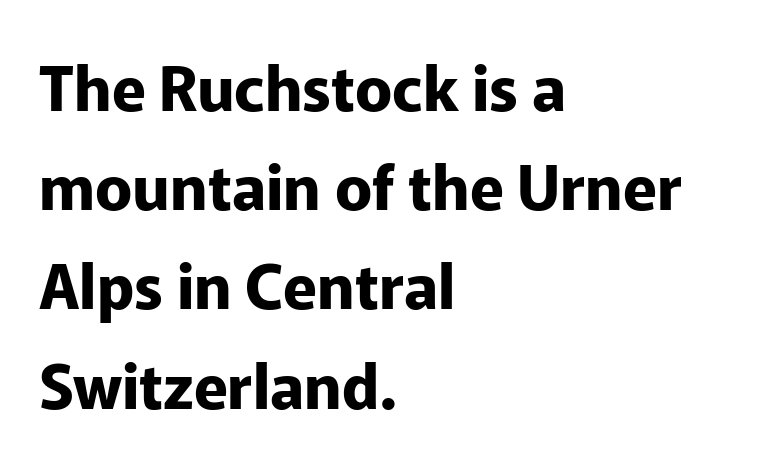
Typographically, this falls in the sans-serif category. In terms of posture, this sample is upright. These lines stack with their left ends in a neat column. The letters advance in unequal steps, a hallmark of proportional type. Bare-footed words on every line.
